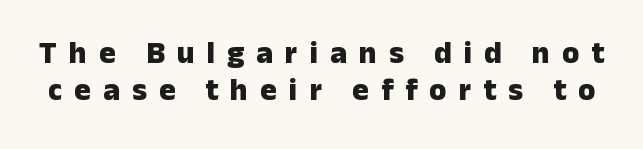
Character widths vary here, with narrow letters taking less room than wide ones. Decoration check: the copy has no underline. Does extra space separate the letters? Yes, quite a lot of it. This sample uses a sans-serif face. Emphasis by weight is at full strength: bold.
